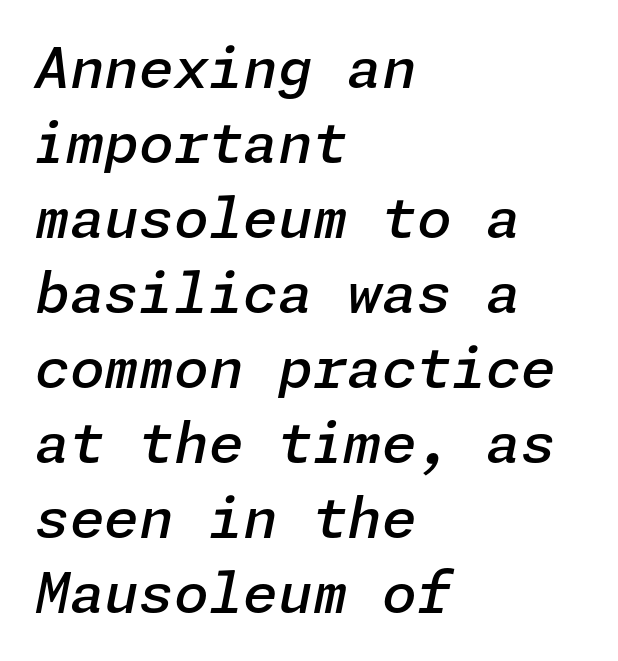
Weight check: semibold — heavier than regular, not quite bold. The space beneath each line is pristine and unruled. Vertically, the passage feels balanced, rows spaced as you'd expect. The tracking reads as untouched default to a designer's eye. The typography opts for an oblique posture over an upright one.
